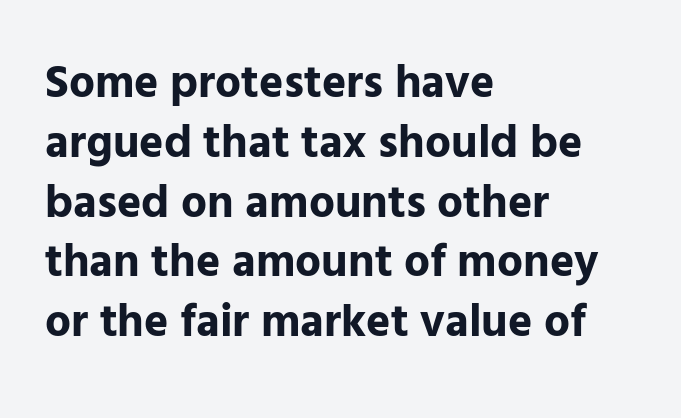
Q: Is the text bold? A: Yes.
Q: Is the text italic (slanted)? A: No, it is upright.
Q: Is the typeface a serif or a sans-serif typeface? A: Sans-serif.
Q: Is the text underlined? A: No.
Q: How is the paragraph aligned? A: Left-aligned.
Q: Is the spacing between letters normal or unusually wide? A: Normal.
Q: Is the spacing between lines tight, normal or loose? A: Normal.
Q: Width (condensed, normal, or wide)? A: Normal.
Q: Stroke contrast? A: Low.
Q: x-height? A: Medium.
Q: Monospaced? A: No.
